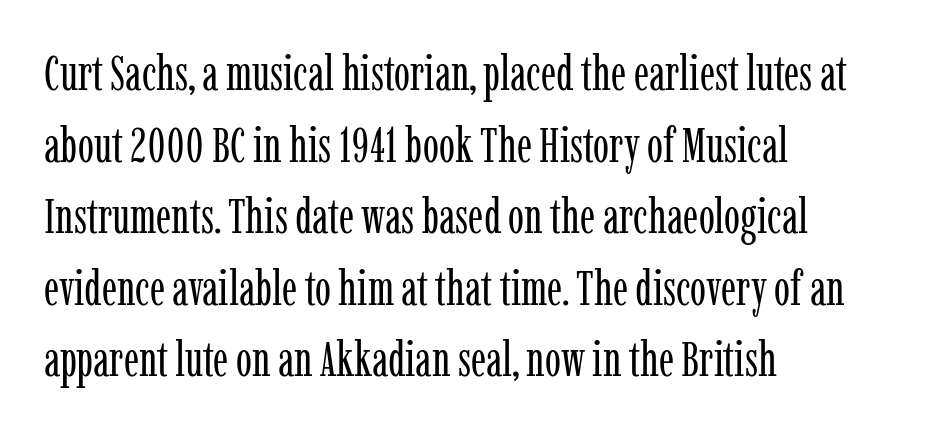
Q: Is the text bold? A: No.
Q: Is the text italic (slanted)? A: No, it is upright.
Q: Is the typeface a serif or a sans-serif typeface? A: Serif.
Q: Is the text underlined? A: No.
Q: How is the paragraph aligned? A: Left-aligned.
Q: Is the spacing between letters normal or unusually wide? A: Normal.
Q: Is the spacing between lines tight, normal or loose? A: Normal.
Q: Width (condensed, normal, or wide)? A: Condensed.
Q: Stroke contrast? A: Low.
Q: x-height? A: Medium.
Q: Monospaced? A: No.
